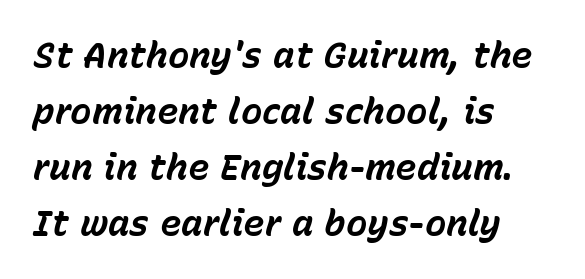
{"italic": "yes", "lean": "right", "slant_degrees": 15, "bold": "yes", "weight": "bold", "width": "normal", "stroke_contrast": "low", "x_height": "medium", "monospaced": "no", "underline": "no", "align": "left", "line_spacing": "normal", "line_spacing_ratio": 1.56, "letter_spacing": "normal", "letter_spacing_em": 0.0, "glyph_px": 36}
